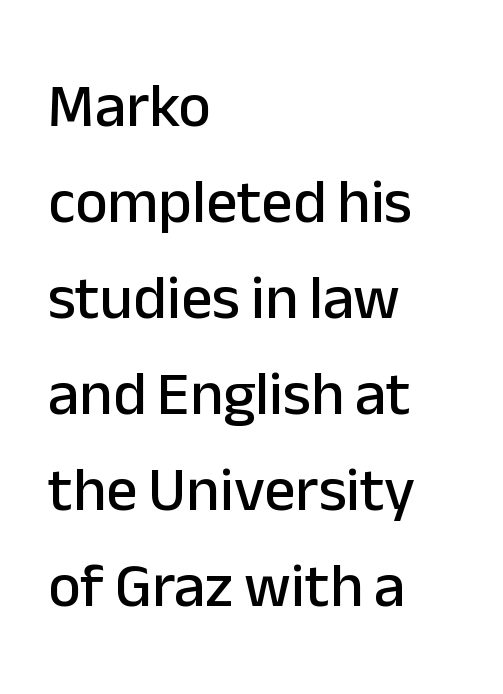
Q: Is the text italic (slanted)? A: No, it is upright.
Q: Is the typeface a serif or a sans-serif typeface? A: Sans-serif.
Q: Is the text underlined? A: No.
Q: How is the paragraph aligned? A: Left-aligned.
Q: Is the spacing between letters normal or unusually wide? A: Normal.
Q: Is the spacing between lines tight, normal or loose? A: Normal.
Q: Width (condensed, normal, or wide)? A: Normal.
Q: Stroke contrast? A: Low.
Q: x-height? A: Medium.
Q: Monospaced? A: No.
